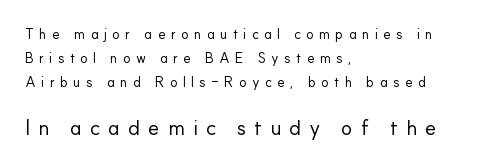
The space directly below the letters is spotless. Reading down the block, your eye returns to a fixed left position each line. There is plenty of visible air inserted between adjacent glyphs. Stems here are at most as thick as an everyday book face.
